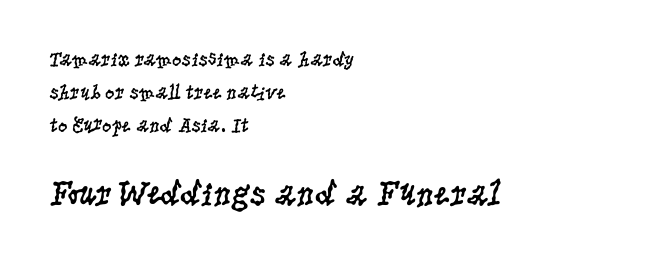
{"serif": "yes", "bold": "no", "weight": "regular", "width": "condensed", "stroke_contrast": "low", "x_height": "large", "monospaced": "no", "underline": "no", "align": "left", "line_spacing": "normal", "line_spacing_ratio": 1.56, "letter_spacing": "normal", "letter_spacing_em": 0.0, "larger_block": "second", "size_ratio": 1.71, "glyph_px": 36}
